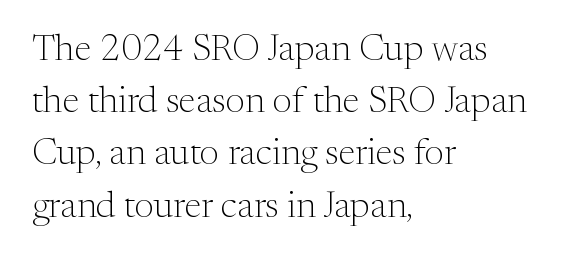
The typesetting does not lean heavy: it is not bold. Style check: upright. Lines of text with bare space underneath. Vertical spacing — default. The letters advance in unequal steps, a hallmark of proportional type.
